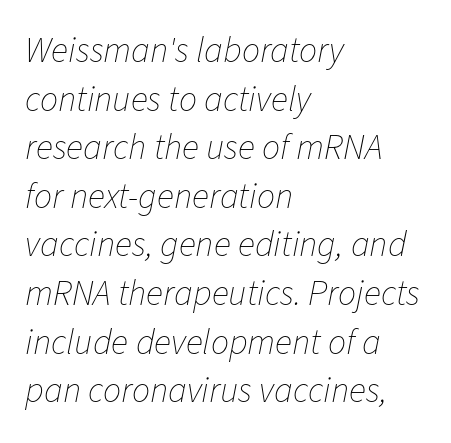
The image shows 36 px thin type, italic (leaning right); set left-aligned, normal line spacing (1.35x), normal letter spacing, not underlined; low stroke contrast and a medium x-height.
